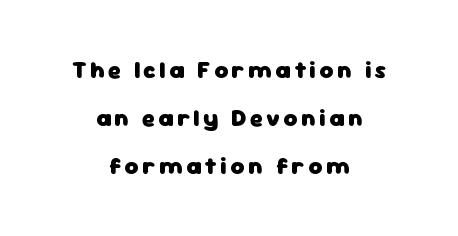
Q: Is the text bold? A: Yes.
Q: Is the text italic (slanted)? A: No, it is upright.
Q: Is the text underlined? A: No.
Q: How is the paragraph aligned? A: Centered.
Q: Is the spacing between lines tight, normal or loose? A: Loose.
